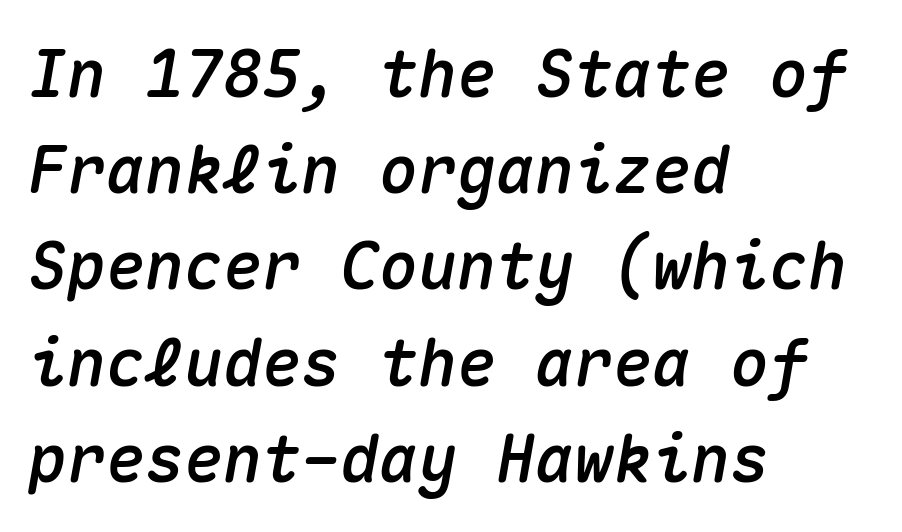
Whoever set this chose a conventional vertical rhythm. Reading down the block, your eye returns to a fixed left position each line. Nobody drew a line under any word here. This sample has the even, mechanical cadence of fixed-width lettering. The font's italic variant was chosen for this text. The letters sit at their default tracking, neither squeezed nor spread.
